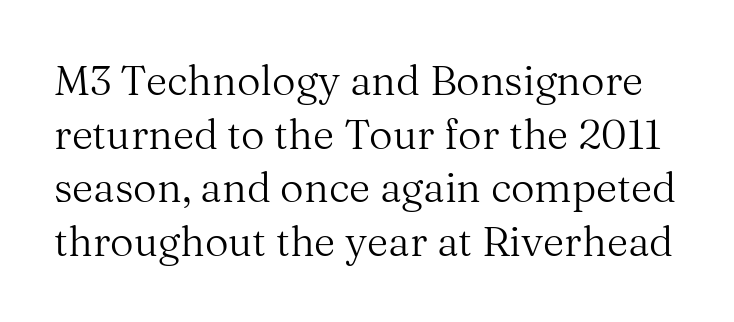
Q: Is the text bold? A: No.
Q: Is the text italic (slanted)? A: No, it is upright.
Q: Is the typeface a serif or a sans-serif typeface? A: Serif.
Q: Is the text underlined? A: No.
Q: Is the spacing between letters normal or unusually wide? A: Normal.
Q: Is the spacing between lines tight, normal or loose? A: Normal.
Q: Width (condensed, normal, or wide)? A: Normal.
Q: Stroke contrast? A: Medium.
Q: x-height? A: Medium.
Q: Monospaced? A: No.
